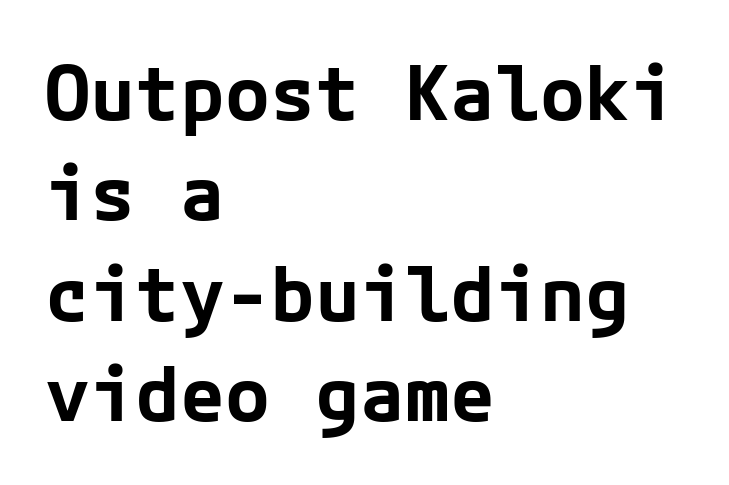
Q: Is the text bold? A: Yes.
Q: Is the text italic (slanted)? A: No, it is upright.
Q: Is the typeface a serif or a sans-serif typeface? A: Sans-serif.
Q: Is the text underlined? A: No.
Q: How is the paragraph aligned? A: Left-aligned.
Q: Is the spacing between letters normal or unusually wide? A: Normal.
Q: Is the spacing between lines tight, normal or loose? A: Normal.
Q: Width (condensed, normal, or wide)? A: Normal.
Q: Stroke contrast? A: Low.
Q: x-height? A: Medium.
